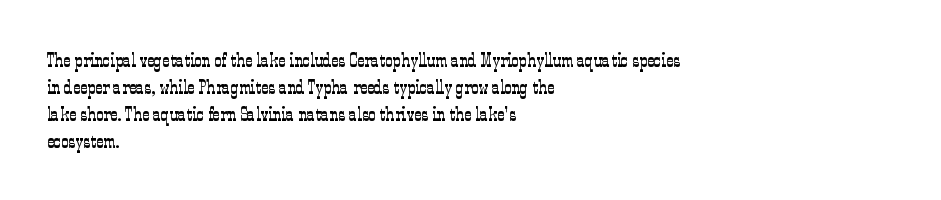
The image shows 20 px text type, upright; set left-aligned, normal line spacing (1.35x), normal letter spacing, not underlined.
